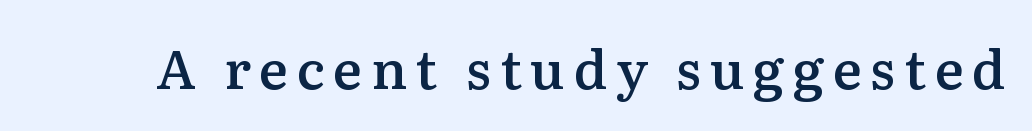
The image shows 54 px semibold serif type, upright; set not underlined; medium stroke contrast and a medium x-height.
